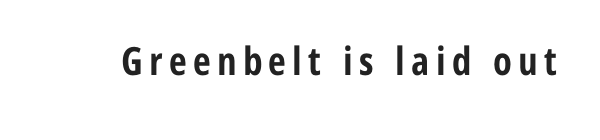
Q: Is the text bold? A: Yes.
Q: Is the text italic (slanted)? A: No, it is upright.
Q: Is the typeface a serif or a sans-serif typeface? A: Sans-serif.
Q: Is the text underlined? A: No.
Q: Width (condensed, normal, or wide)? A: Condensed.
Q: Stroke contrast? A: Low.
Q: x-height? A: Medium.
Q: Monospaced? A: No.
